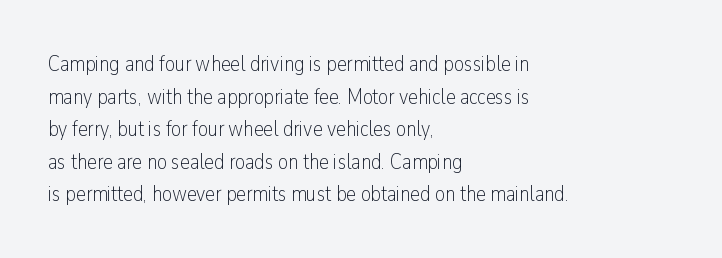
Q: Is the text bold? A: No.
Q: Is the text italic (slanted)? A: No, it is upright.
Q: Is the text underlined? A: No.
Q: How is the paragraph aligned? A: Left-aligned.
Q: Is the spacing between letters normal or unusually wide? A: Normal.
Q: Is the spacing between lines tight, normal or loose? A: Normal.
